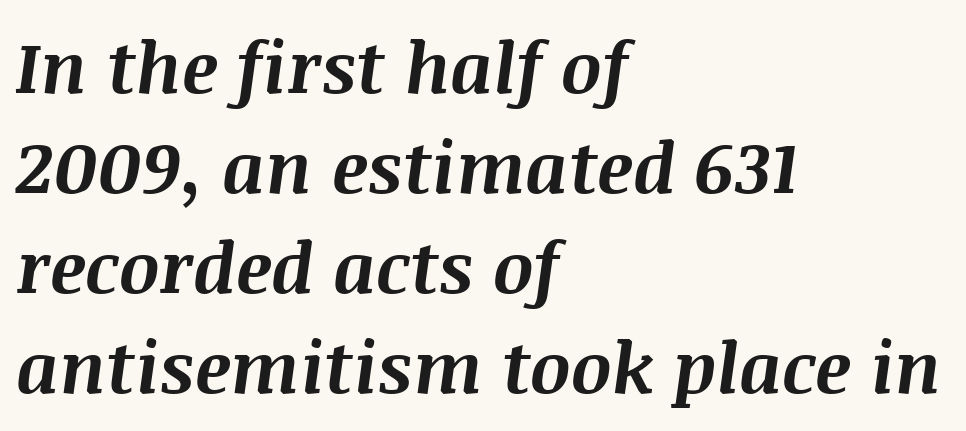
The image shows 71 px bold type, italic (leaning right); set left-aligned, normal line spacing (1.41x), normal letter spacing, not underlined; medium stroke contrast and a large x-height.
